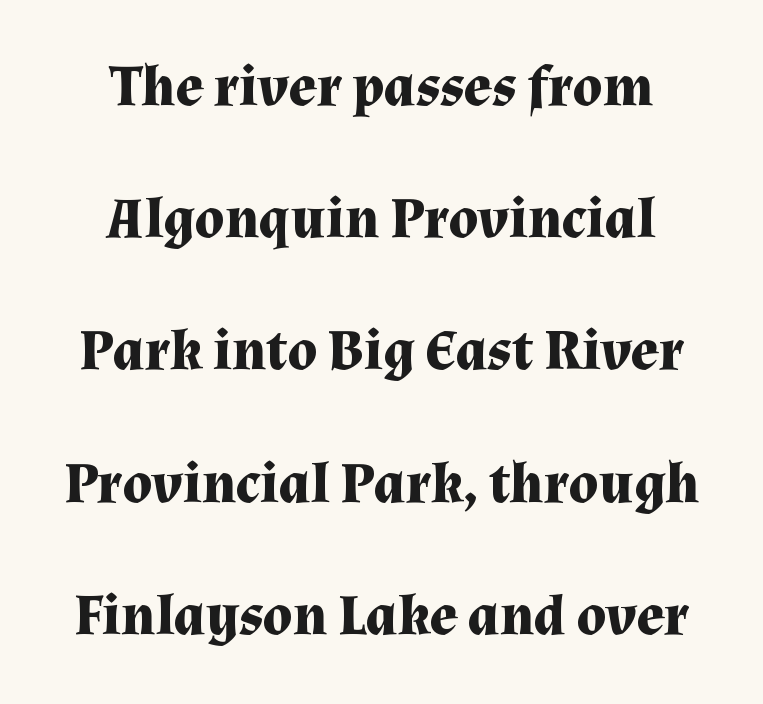
Q: Is the text bold? A: Yes.
Q: Is the text italic (slanted)? A: No, it is upright.
Q: Is the typeface a serif or a sans-serif typeface? A: Serif.
Q: Is the text underlined? A: No.
Q: How is the paragraph aligned? A: Centered.
Q: Is the spacing between letters normal or unusually wide? A: Normal.
Q: Is the spacing between lines tight, normal or loose? A: Loose.
Q: Width (condensed, normal, or wide)? A: Normal.
Q: Stroke contrast? A: Medium.
Q: x-height? A: Medium.
Q: Monospaced? A: No.
